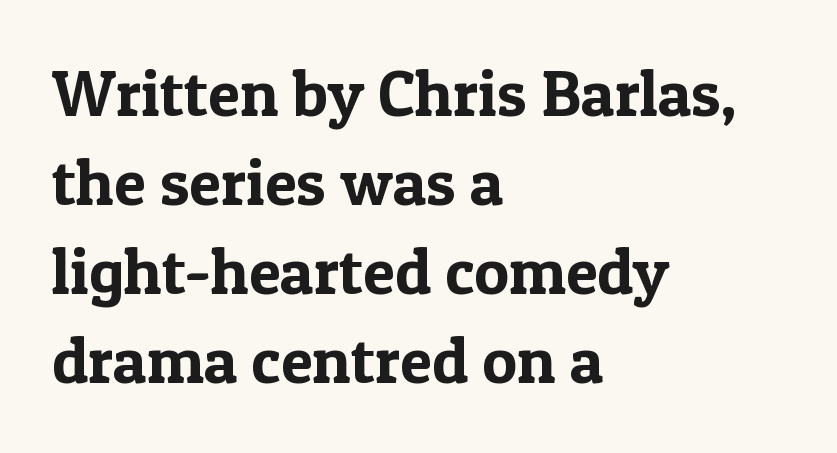
{"serif": "yes", "italic": "no", "width": "normal", "x_height": "medium", "monospaced": "no", "underline": "no", "align": "left", "line_spacing": "normal", "line_spacing_ratio": 1.37, "letter_spacing": "normal", "letter_spacing_em": 0.0, "glyph_px": 65}
